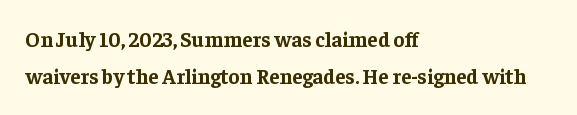
Q: Is the text bold? A: Yes.
Q: Is the text italic (slanted)? A: No, it is upright.
Q: Is the text underlined? A: No.
Q: How is the paragraph aligned? A: Left-aligned.
Q: Is the spacing between letters normal or unusually wide? A: Normal.
